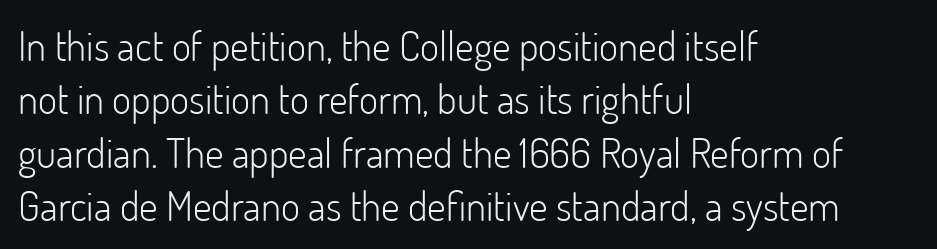
Q: Is the text bold? A: No.
Q: Is the text italic (slanted)? A: No, it is upright.
Q: Is the typeface a serif or a sans-serif typeface? A: Sans-serif.
Q: Is the text underlined? A: No.
Q: How is the paragraph aligned? A: Left-aligned.
Q: Is the spacing between letters normal or unusually wide? A: Normal.
Q: Is the spacing between lines tight, normal or loose? A: Normal.
Q: Width (condensed, normal, or wide)? A: Normal.
Q: Stroke contrast? A: Low.
Q: x-height? A: Small.
Q: Monospaced? A: No.
